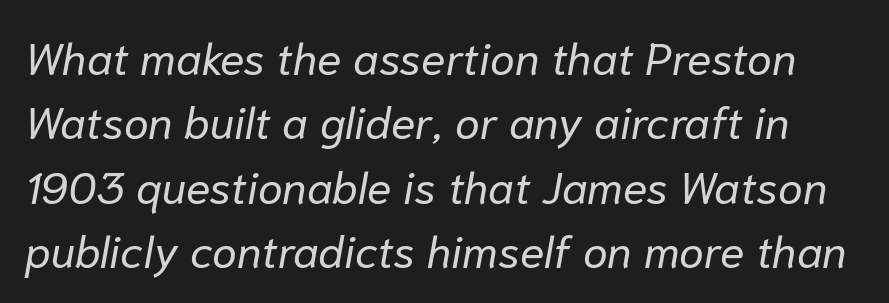
{"italic": "yes", "lean": "right", "slant_degrees": 10, "bold": "no", "weight": "regular", "width": "normal", "stroke_contrast": "low", "x_height": "medium", "monospaced": "no", "underline": "no", "line_spacing": "normal", "line_spacing_ratio": 1.43, "letter_spacing": "normal", "letter_spacing_em": 0.0, "glyph_px": 45}
